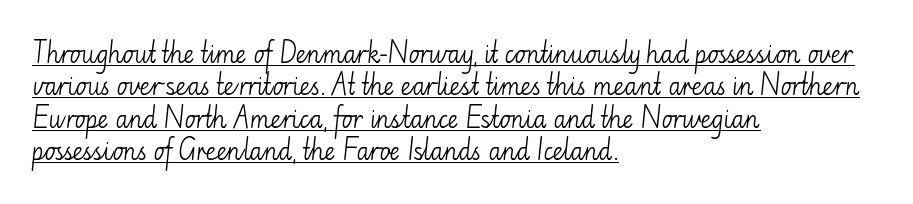
Q: Is the text bold? A: No.
Q: Is the text italic (slanted)? A: Yes.
Q: Is the text underlined? A: Yes.
Q: How is the paragraph aligned? A: Left-aligned.
Q: Is the spacing between letters normal or unusually wide? A: Normal.
Q: Is the spacing between lines tight, normal or loose? A: Normal.
